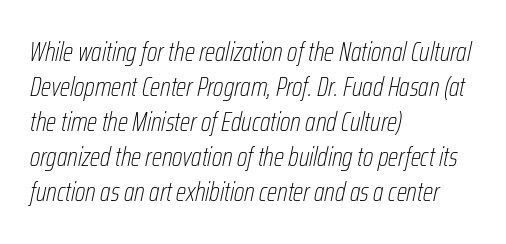
Check under the words: just untouched page. The weight tops out at a normal text grade. Style check: oblique. The rendering uses a moderate line-height, typical for paragraphs.
